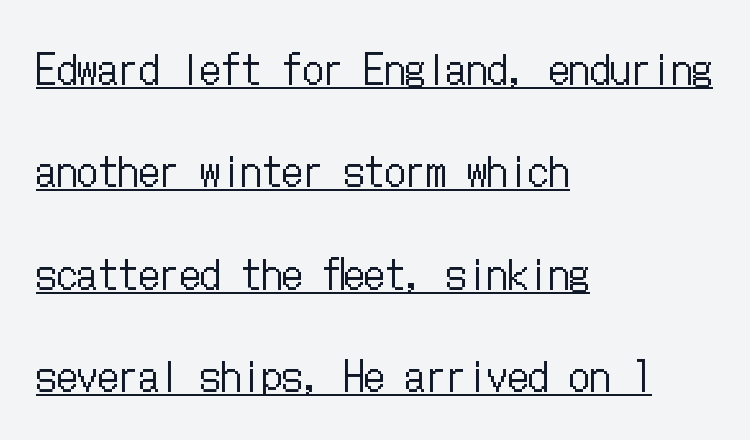
Stroke thickness stays within the range of a standard reading face or lighter. Widely set lines give the paragraph a tall, airy silhouette. Each word holds together tightly as a unit, with standard inter-letter gaps. Students, observe the line beneath the letters — that is underlining. The paragraph has a hard left edge and a soft right edge.
